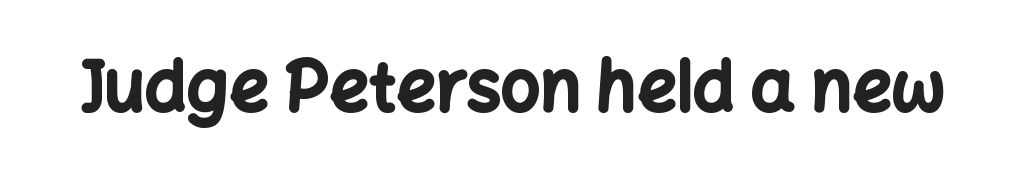
The type sits square on the baseline with zero lean. The sample has been set heavy, in full bold. These lines are rendered in a variable-pitch font. Font category for this specimen: sans-serif. Clear beneath every line of the passage. The letterforms sit shoulder to shoulder at normal distance.
